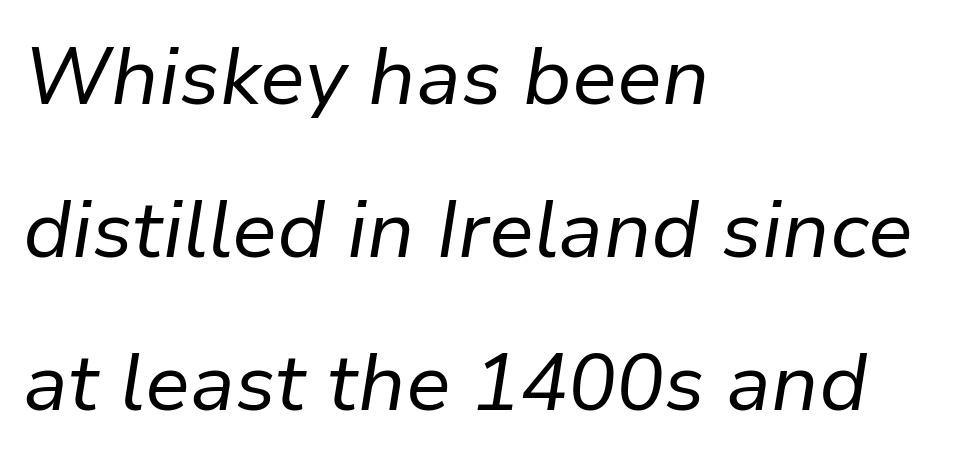
The image shows 80 px regular-weight type, italic (leaning right); set left-aligned, loose line spacing (1.91x), normal letter spacing, not underlined; low stroke contrast and a medium x-height.
